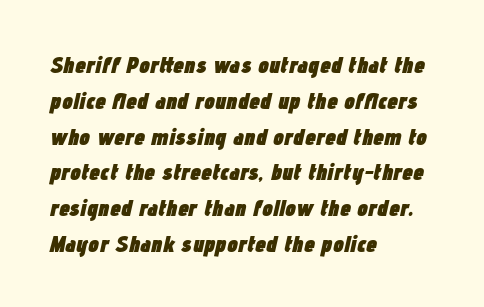
The image shows 24 px bold type, italic (leaning right); set left-aligned, normal line spacing (1.49x), normal letter spacing, not underlined.
